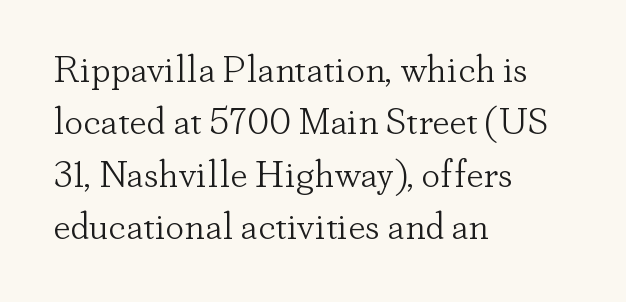
{"serif": "yes", "italic": "no", "bold": "no", "weight": "light", "width": "normal", "stroke_contrast": "low", "x_height": "small", "monospaced": "no", "underline": "no", "align": "left", "line_spacing": "normal", "line_spacing_ratio": 1.38, "letter_spacing": "normal", "letter_spacing_em": 0.0, "glyph_px": 38}
